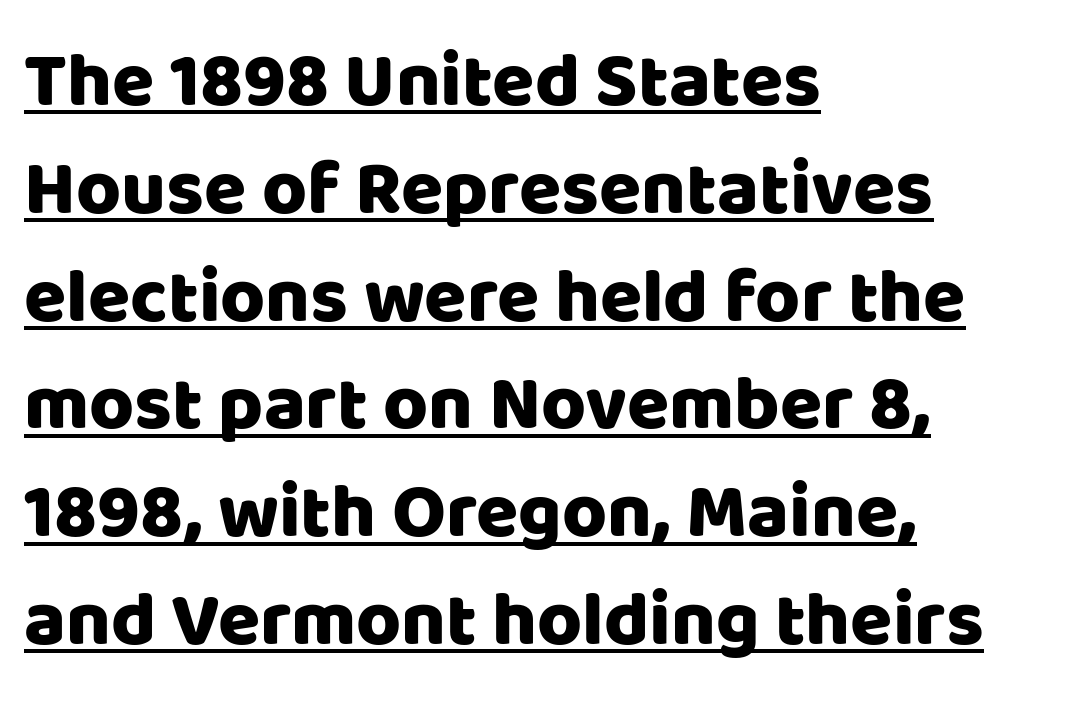
Q: Is the text italic (slanted)? A: No, it is upright.
Q: Is the typeface a serif or a sans-serif typeface? A: Sans-serif.
Q: Is the text underlined? A: Yes.
Q: How is the paragraph aligned? A: Left-aligned.
Q: Is the spacing between letters normal or unusually wide? A: Normal.
Q: Is the spacing between lines tight, normal or loose? A: Normal.
Q: Width (condensed, normal, or wide)? A: Normal.
Q: Stroke contrast? A: Low.
Q: x-height? A: Large.
Q: Monospaced? A: No.
